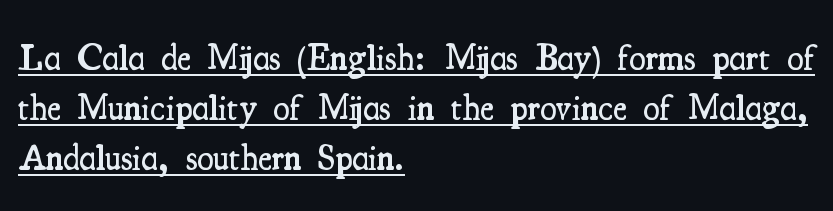
Horizontal alignment here is leftward, the default for most running prose. Spacing verdict: proportional, widths tailored to each character. Typesetter's note: demi weight, one step under bold. The tracking reads as untouched default to a designer's eye.
